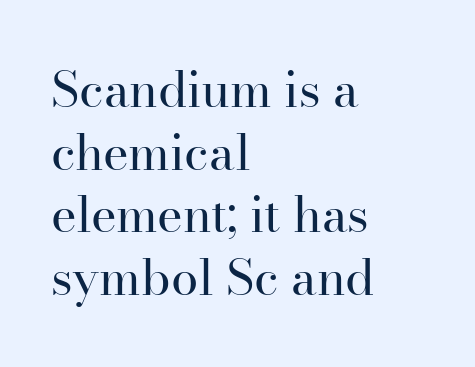
{"serif": "yes", "italic": "no", "bold": "no", "weight": "regular", "width": "normal", "stroke_contrast": "high", "x_height": "small", "monospaced": "no", "underline": "no", "align": "left", "line_spacing": "normal", "line_spacing_ratio": 1.28, "letter_spacing": "normal", "letter_spacing_em": 0.0, "glyph_px": 49}
